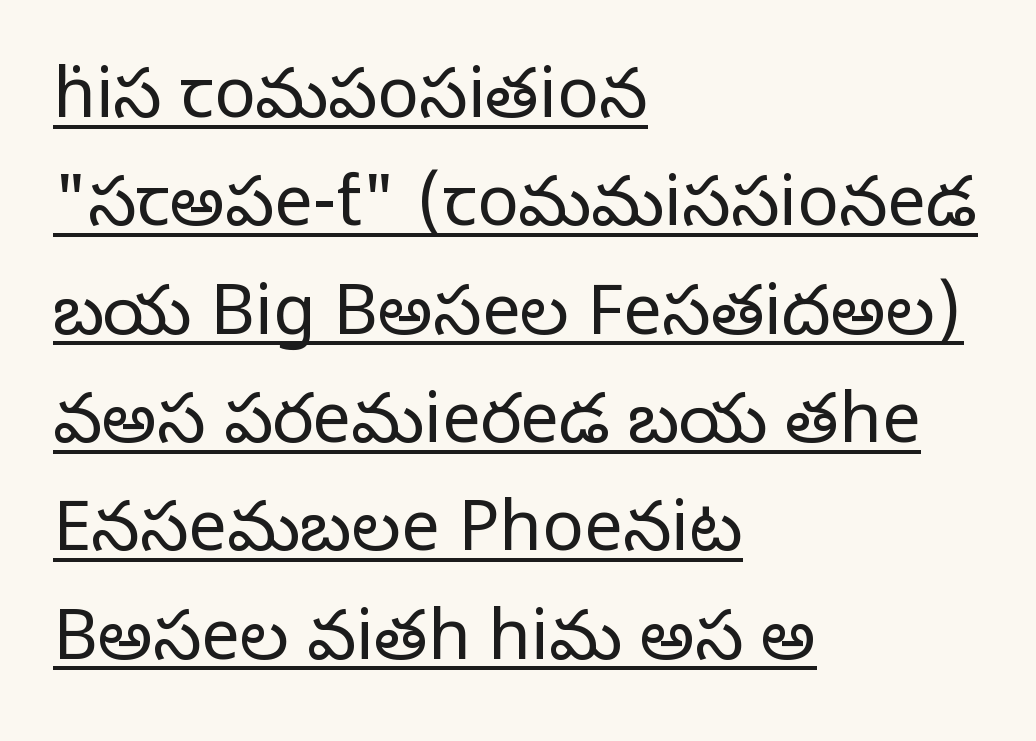
Q: Is the text bold? A: No.
Q: Is the text italic (slanted)? A: No, it is upright.
Q: Is the typeface a serif or a sans-serif typeface? A: Serif.
Q: Is the text underlined? A: Yes.
Q: How is the paragraph aligned? A: Left-aligned.
Q: Is the spacing between letters normal or unusually wide? A: Normal.
Q: Is the spacing between lines tight, normal or loose? A: Normal.
Q: Width (condensed, normal, or wide)? A: Normal.
Q: Stroke contrast? A: Low.
Q: x-height? A: Large.
Q: Monospaced? A: No.
